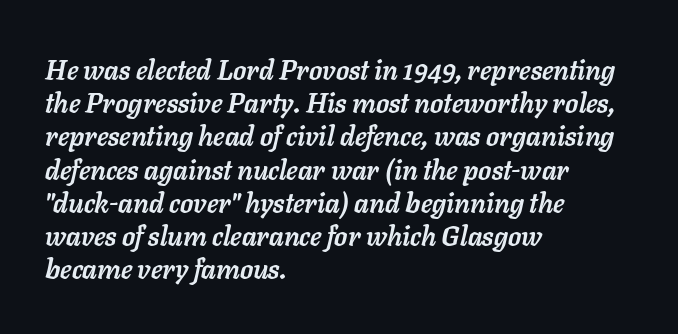
Italic: yes, the glyphs are oblique. Beneath every word, the page is bare. The compositor pushed each line to the left boundary. Typographic density is high because the face is bold.
